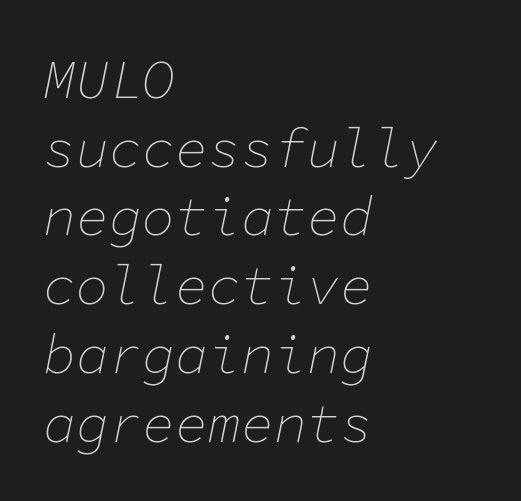
The image shows 55 px thin type, italic (leaning right), monospaced; set left-aligned, normal line spacing (1.25x), normal letter spacing, not underlined; low stroke contrast and a medium x-height.
